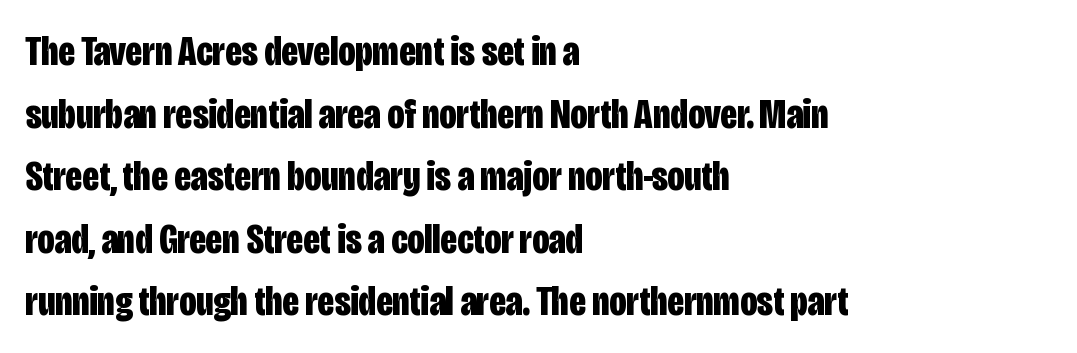
Q: Is the text bold? A: Yes.
Q: Is the text italic (slanted)? A: No, it is upright.
Q: Is the typeface a serif or a sans-serif typeface? A: Sans-serif.
Q: Is the text underlined? A: No.
Q: How is the paragraph aligned? A: Left-aligned.
Q: Is the spacing between letters normal or unusually wide? A: Normal.
Q: Is the spacing between lines tight, normal or loose? A: Normal.
Q: Width (condensed, normal, or wide)? A: Condensed.
Q: Stroke contrast? A: Low.
Q: x-height? A: Large.
Q: Monospaced? A: No.
